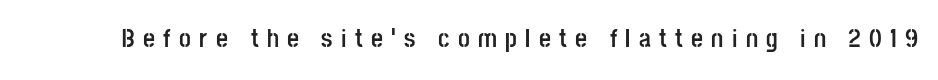
The image shows 26 px bold type, upright; set unusually wide letter spacing (+0.32 em), not underlined.
